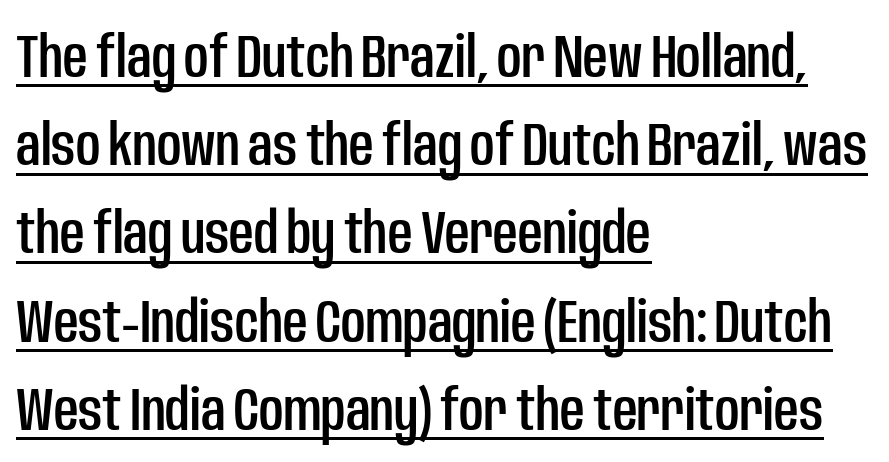
The rendering uses a moderate line-height, typical for paragraphs. What stands out about the letter spacing? Nothing — it is the standard amount. Rendered with straight, roman letterforms. The rendered words wear a rule along their underside. Serif or sans? Sans — the stroke terminals are bare.
